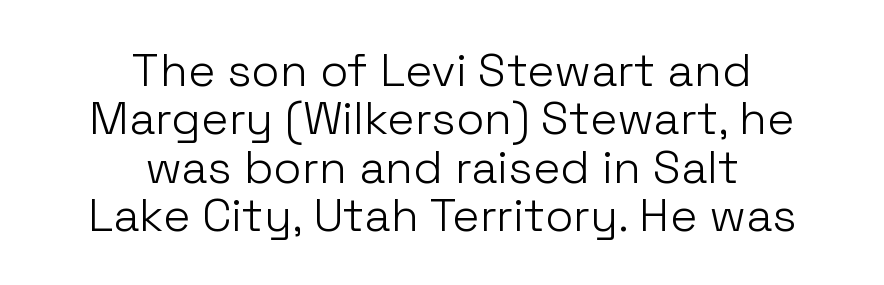
Character widths vary here, with narrow letters taking less room than wide ones. This sample is center-justified, so both line endings float freely. Think standard paragraph weight, or any step lighter than that. Italic? Not at all — the glyphs are vertical. Grotesque or geometric, the face here clearly has no serifs. The foot of each line stays bare and open.
